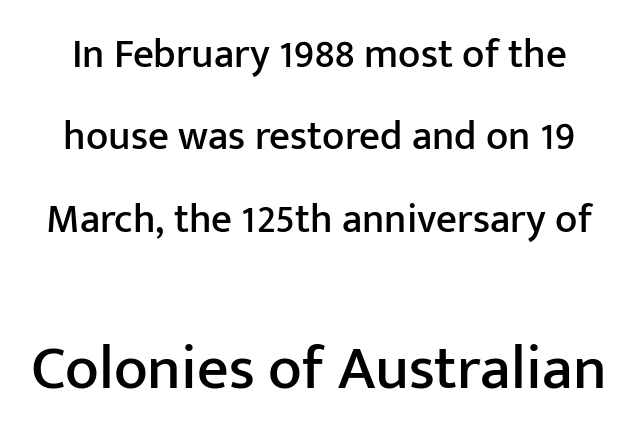
The image shows 62 px sans-serif type, upright; set loose line spacing (2.01x), normal letter spacing, not underlined; the second (bottom) block is 1.51x larger; low stroke contrast and a medium x-height.
